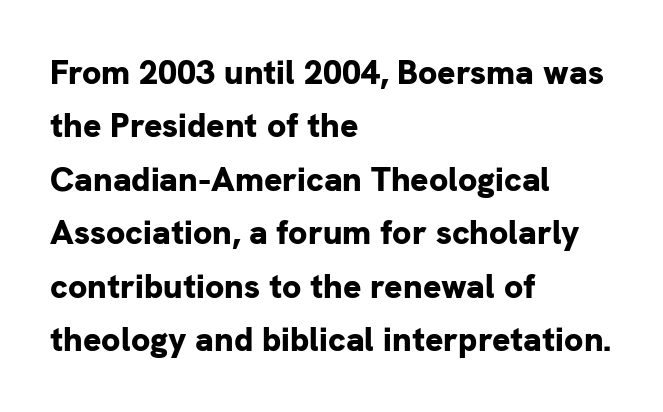
{"serif": "no", "italic": "no", "bold": "yes", "weight": "bold", "width": "normal", "stroke_contrast": "low", "x_height": "medium", "monospaced": "no", "underline": "no", "align": "left", "line_spacing": "normal", "line_spacing_ratio": 1.57, "letter_spacing": "normal", "letter_spacing_em": 0.0, "glyph_px": 34}
